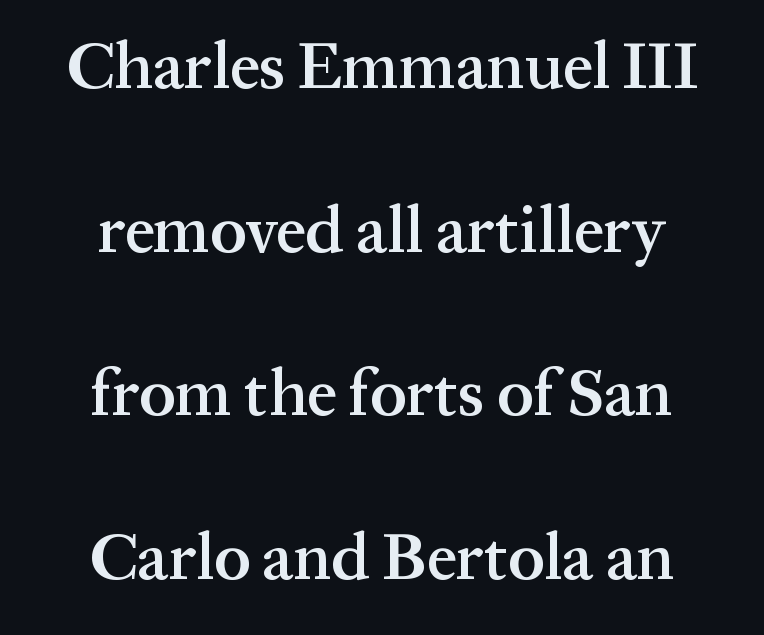
The image shows 66 px semibold serif type, upright; set centered, loose line spacing (2.48x), normal letter spacing, not underlined; medium stroke contrast and a medium x-height.
